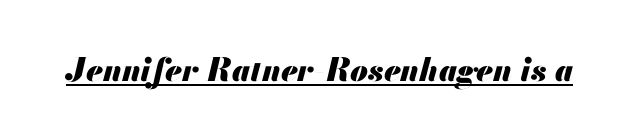
The image shows 32 px heavy type, italic (leaning right); set normal letter spacing, underlined; medium stroke contrast and a small x-height.
